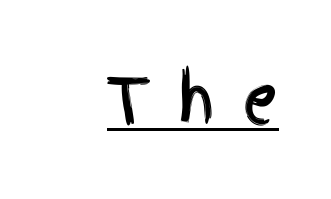
The image shows 62 px condensed sans-serif type, upright; set unusually wide letter spacing (+0.45 em), underlined; a large x-height.
